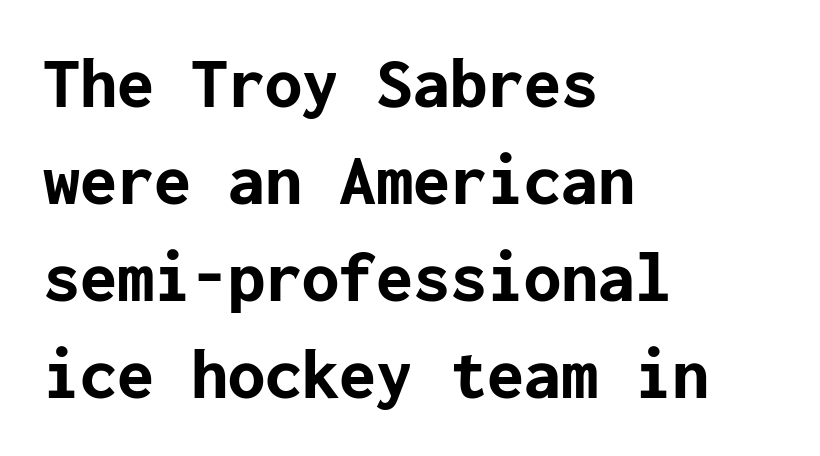
Q: Is the text bold? A: Yes.
Q: Is the text italic (slanted)? A: No, it is upright.
Q: Is the typeface a serif or a sans-serif typeface? A: Sans-serif.
Q: Is the text underlined? A: No.
Q: How is the paragraph aligned? A: Left-aligned.
Q: Is the spacing between letters normal or unusually wide? A: Normal.
Q: Is the spacing between lines tight, normal or loose? A: Normal.
Q: Width (condensed, normal, or wide)? A: Normal.
Q: Stroke contrast? A: Low.
Q: x-height? A: Medium.
